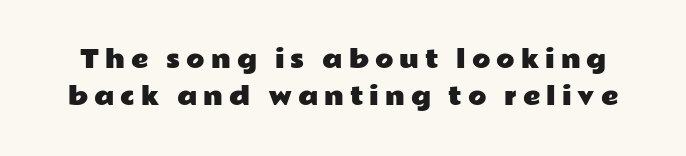
{"italic": "no", "underline": "no", "line_spacing": "normal", "line_spacing_ratio": 1.53, "letter_spacing": "wide", "letter_spacing_em": 0.25, "glyph_px": 24}
